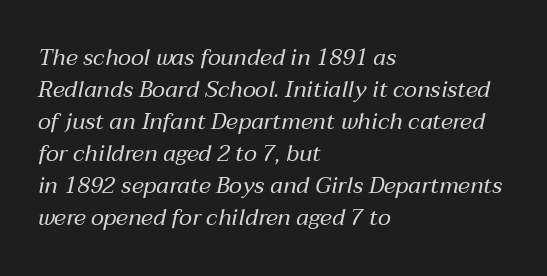
{"italic": "yes", "lean": "right", "slant_degrees": 12, "bold": "no", "underline": "no", "align": "left", "line_spacing": "normal", "line_spacing_ratio": 1.39, "letter_spacing": "normal", "letter_spacing_em": 0.0, "glyph_px": 23}
